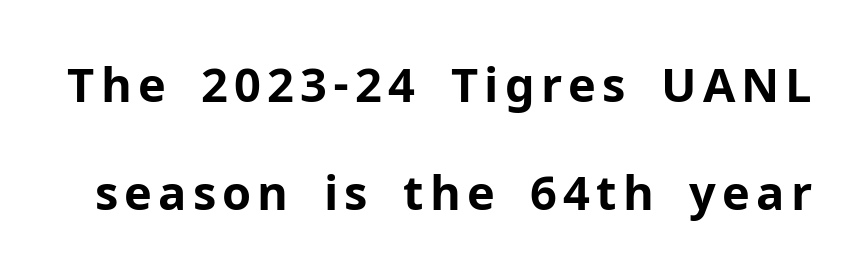
{"serif": "no", "italic": "no", "bold": "yes", "weight": "bold", "width": "normal", "stroke_contrast": "low", "x_height": "medium", "monospaced": "no", "underline": "no", "line_spacing": "loose", "line_spacing_ratio": 2.3, "glyph_px": 47}
